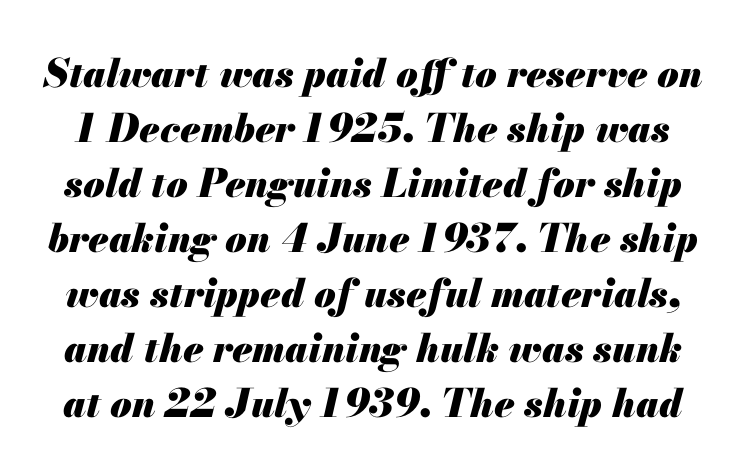
{"italic": "yes", "lean": "right", "slant_degrees": 13, "bold": "yes", "weight": "heavy", "width": "normal", "stroke_contrast": "medium", "x_height": "small", "monospaced": "no", "underline": "no", "line_spacing": "normal", "line_spacing_ratio": 1.41, "letter_spacing": "normal", "letter_spacing_em": 0.0, "glyph_px": 39}
